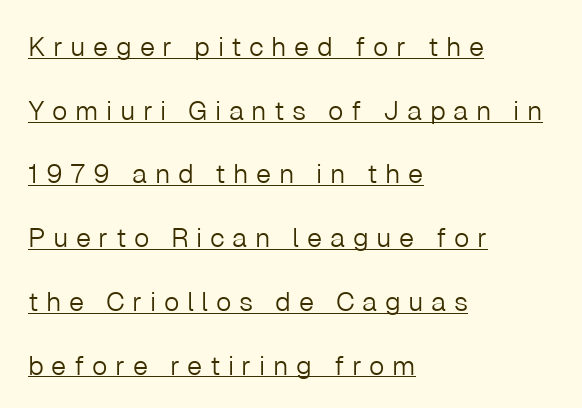
The lettering stays uniformly vertical, giving the passage a roman look. The setting favours the left margin, as ordinary paragraphs usually do. Regarding leading, the lines here are spaced well apart. A baseline rule has been typeset under these characters.
